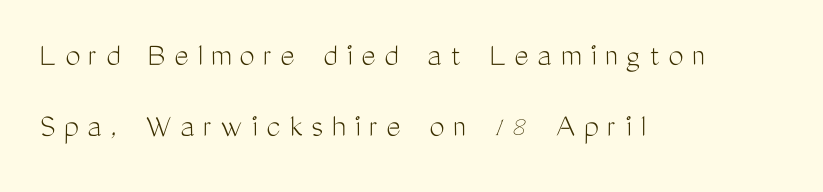
Note the varied advance widths — an 'i' is clearly narrower than an 'm'. The zone under the glyphs is completely vacant. All the whitespace from short lines collects on the right. A great deal of white space separates one row of letters from the next. Style check: upright.
